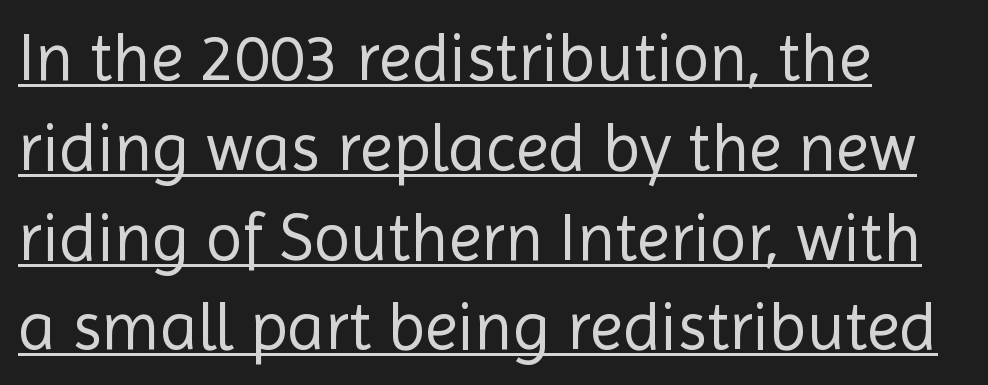
The image shows 67 px regular-weight sans-serif type, upright; set left-aligned, normal line spacing (1.34x), normal letter spacing, underlined; a medium x-height.
